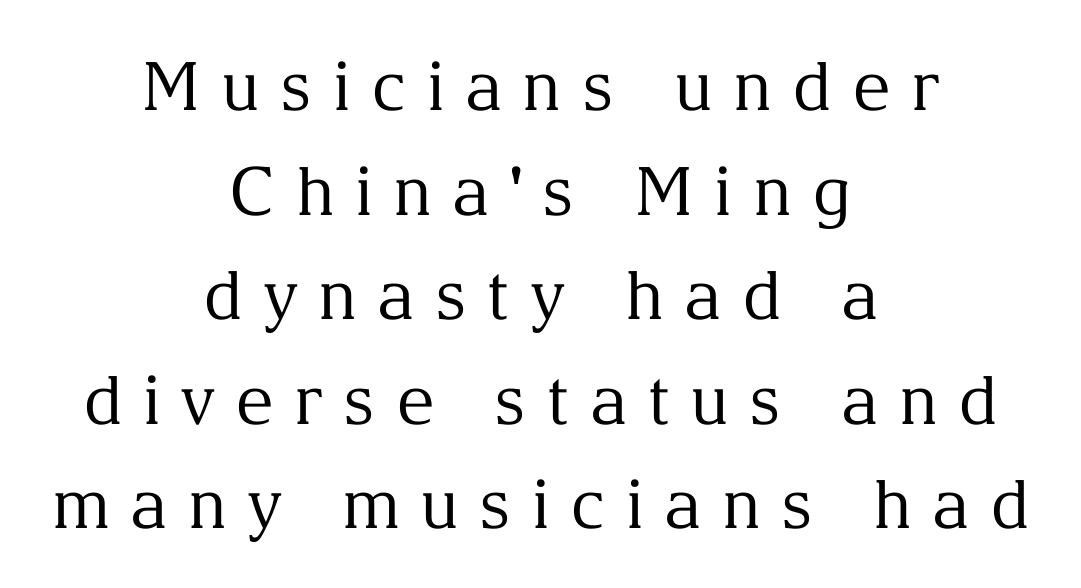
Q: Is the text bold? A: No.
Q: Is the text italic (slanted)? A: No, it is upright.
Q: Is the typeface a serif or a sans-serif typeface? A: Serif.
Q: Is the text underlined? A: No.
Q: How is the paragraph aligned? A: Centered.
Q: Is the spacing between letters normal or unusually wide? A: Unusually wide.
Q: Is the spacing between lines tight, normal or loose? A: Normal.
Q: Width (condensed, normal, or wide)? A: Normal.
Q: Stroke contrast? A: Medium.
Q: x-height? A: Medium.
Q: Monospaced? A: No.
